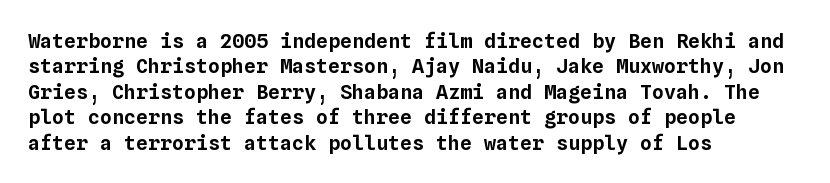
Q: Is the text italic (slanted)? A: No, it is upright.
Q: Is the text underlined? A: No.
Q: How is the paragraph aligned? A: Left-aligned.
Q: Is the spacing between letters normal or unusually wide? A: Normal.
Q: Is the spacing between lines tight, normal or loose? A: Normal.
